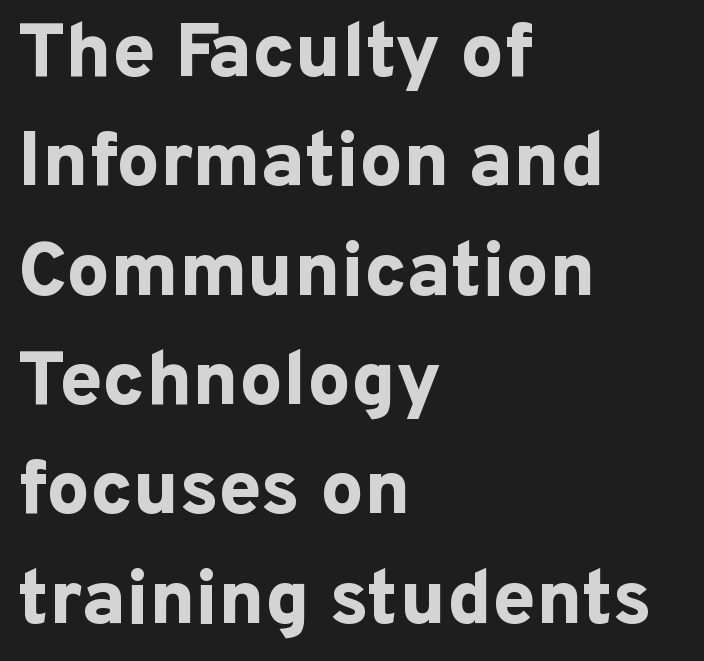
Q: Is the text bold? A: Yes.
Q: Is the text italic (slanted)? A: No, it is upright.
Q: Is the typeface a serif or a sans-serif typeface? A: Sans-serif.
Q: Is the text underlined? A: No.
Q: How is the paragraph aligned? A: Left-aligned.
Q: Is the spacing between letters normal or unusually wide? A: Normal.
Q: Is the spacing between lines tight, normal or loose? A: Normal.
Q: Width (condensed, normal, or wide)? A: Normal.
Q: Stroke contrast? A: Low.
Q: x-height? A: Medium.
Q: Monospaced? A: No.
